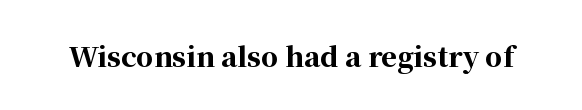
Q: Is the text bold? A: Yes.
Q: Is the text italic (slanted)? A: No, it is upright.
Q: Is the text underlined? A: No.
Q: Is the spacing between letters normal or unusually wide? A: Normal.
